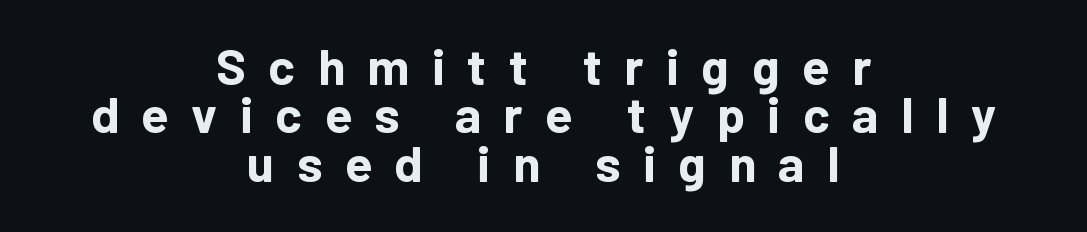
{"serif": "no", "italic": "no", "bold": "yes", "weight": "bold", "width": "normal", "stroke_contrast": "low", "x_height": "medium", "monospaced": "no", "underline": "no", "align": "center", "line_spacing": "tight", "line_spacing_ratio": 0.97, "letter_spacing": "wide", "letter_spacing_em": 0.45, "glyph_px": 50}
